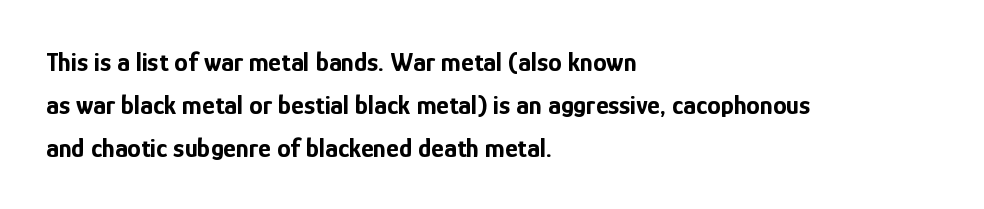
{"italic": "no", "bold": "yes", "underline": "no", "align": "left", "line_spacing": "normal", "line_spacing_ratio": 1.59, "letter_spacing": "normal", "letter_spacing_em": 0.0, "glyph_px": 27}
